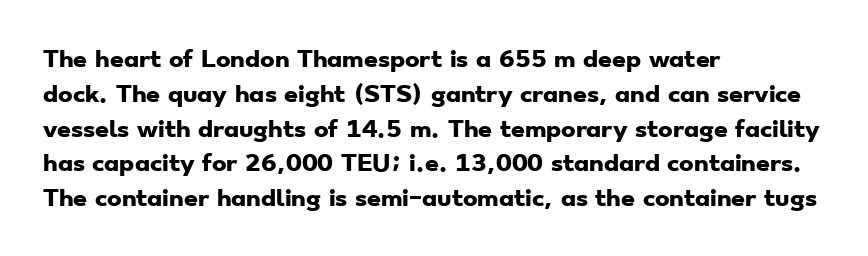
This rendering features lettering with no underline. The passage shown is emphatically bold. Compared with typical body copy, the letter spacing here is the same. Is the block centered? No — it sits flush against the left margin. This block has exactly the height ordinary leading produces.
